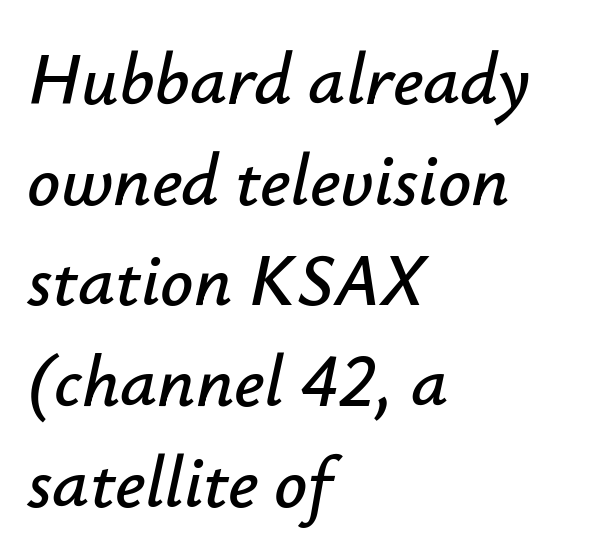
Q: Is the text italic (slanted)? A: Yes, it leans right by about 12 degrees.
Q: Is the text underlined? A: No.
Q: How is the paragraph aligned? A: Left-aligned.
Q: Is the spacing between letters normal or unusually wide? A: Normal.
Q: Is the spacing between lines tight, normal or loose? A: Normal.
Q: Width (condensed, normal, or wide)? A: Normal.
Q: Stroke contrast? A: Low.
Q: x-height? A: Small.
Q: Monospaced? A: No.
